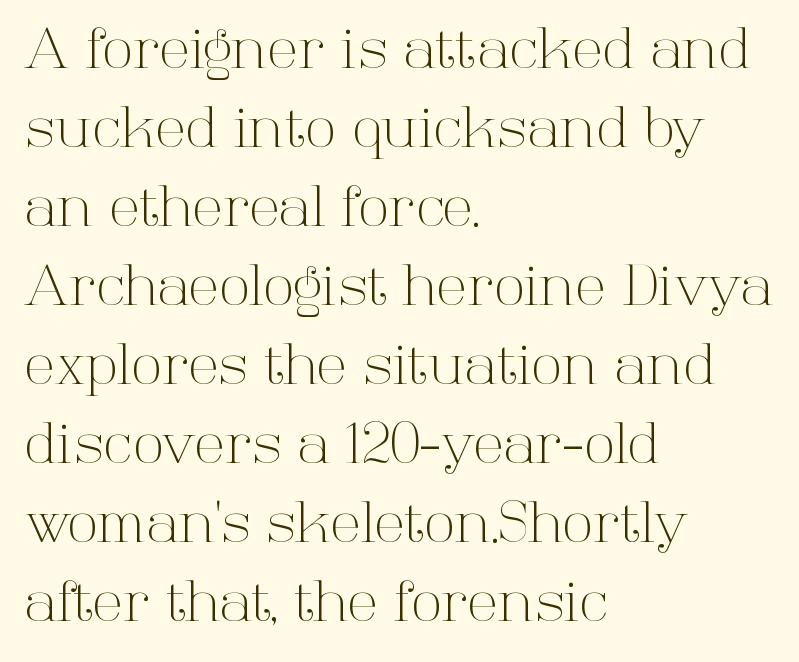
{"serif": "yes", "italic": "no", "bold": "no", "weight": "light", "width": "normal", "stroke_contrast": "high", "x_height": "medium", "monospaced": "no", "underline": "no", "align": "left", "line_spacing": "normal", "line_spacing_ratio": 1.41, "letter_spacing": "normal", "letter_spacing_em": 0.0, "glyph_px": 56}
